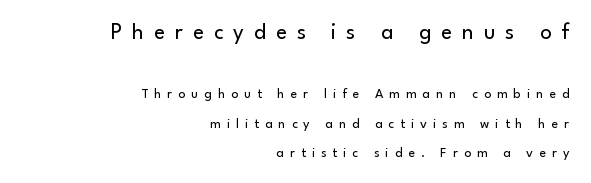
Each stroke keeps to a modest, everyday thickness or less. Caption: multi-line text, flush right, ragged left. Glyph-to-glyph distance is far greater than everyday printed text. Leading is clearly above the norm, producing a sparse column.
